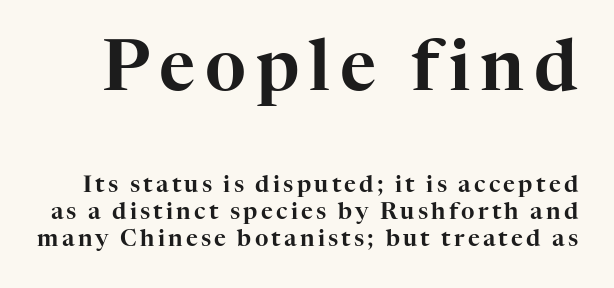
The glyphs are unaccompanied by any horizontal stroke below them. Does the lettering tilt? It doesn't — this is upright. Note the varied advance widths — an 'i' is clearly narrower than an 'm'. Does the bottom block carry the larger type? No, the top block does. Check where the strokes stop: tiny serifs finish them off.
